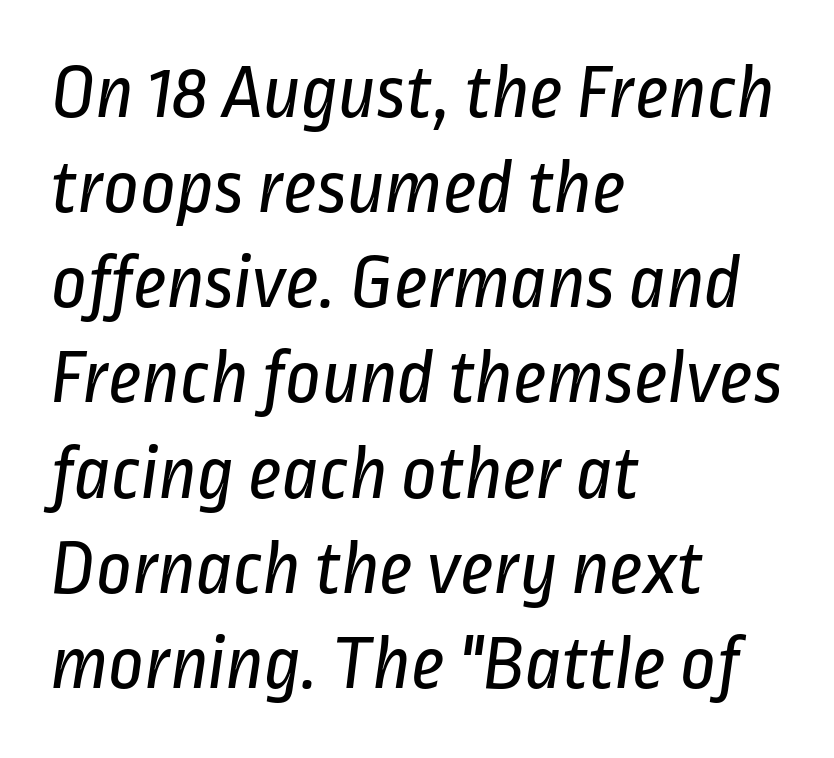
{"serif": "no", "bold": "no", "weight": "regular", "width": "condensed", "stroke_contrast": "low", "x_height": "medium", "monospaced": "no", "underline": "no", "align": "left", "line_spacing_ratio": 1.22, "letter_spacing": "normal", "letter_spacing_em": 0.0, "glyph_px": 78}
